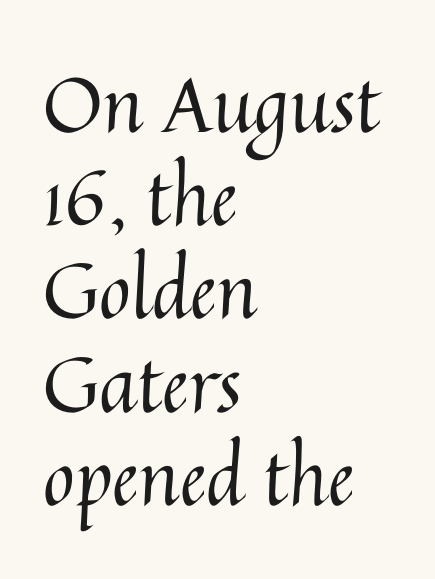
The letters advance in unequal steps, a hallmark of proportional type. Does extra space separate the letters? No, they use regular spacing. The typesetter chose a ragged-right arrangement here. The foot of each line stays bare and open.
